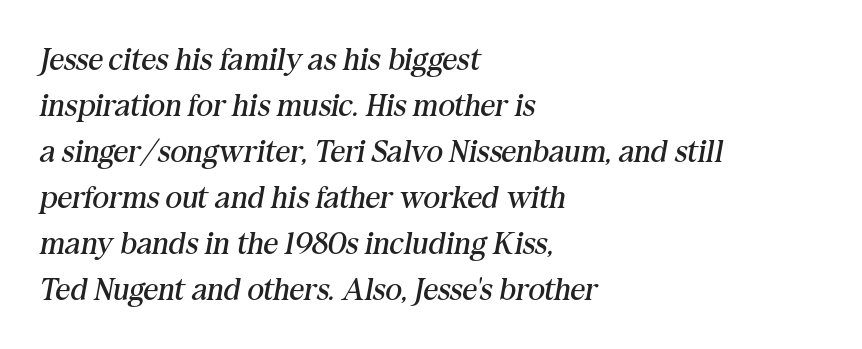
{"serif": "yes", "italic": "yes", "lean": "right", "slant_degrees": 10, "bold": "no", "weight": "regular", "width": "normal", "stroke_contrast": "medium", "x_height": "medium", "monospaced": "no", "underline": "no", "align": "left", "line_spacing": "normal", "line_spacing_ratio": 1.44, "letter_spacing": "normal", "letter_spacing_em": 0.0, "glyph_px": 32}
